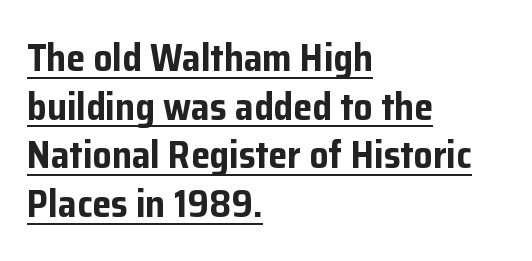
{"serif": "no", "italic": "no", "bold": "yes", "weight": "bold", "width": "normal", "stroke_contrast": "low", "x_height": "medium", "monospaced": "no", "underline": "yes", "align": "left", "line_spacing": "normal", "line_spacing_ratio": 1.28, "letter_spacing": "normal", "letter_spacing_em": 0.0, "glyph_px": 38}
